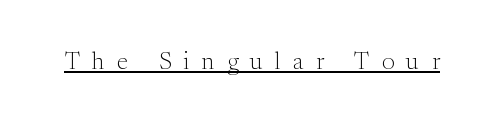
Check the space under the baseline: a stroke is drawn there. Stems and bowls with no extra thickness — not bold. Nope, not italic — everything's standing straight. Each word looks stretched out because of the extra space between its letters.
